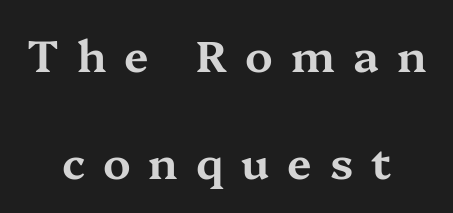
{"serif": "yes", "italic": "no", "width": "wide", "stroke_contrast": "medium", "x_height": "medium", "monospaced": "no", "underline": "no", "align": "center", "line_spacing": "loose", "line_spacing_ratio": 2.43, "letter_spacing": "wide", "letter_spacing_em": 0.41, "glyph_px": 44}
